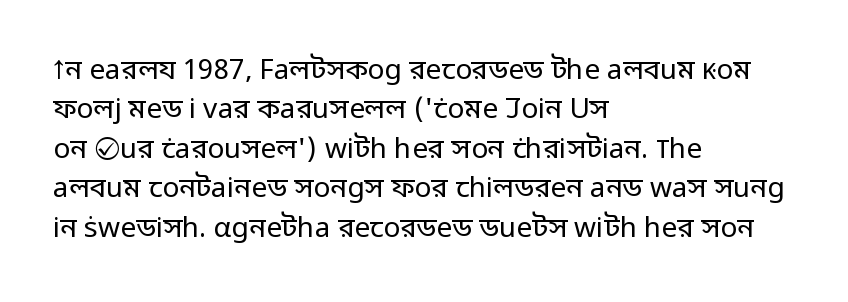
The letters carry no serifs — their stems end cleanly without finishing strokes. The strokes carry an ordinary text weight at most. Does extra space separate the letters? No, they use regular spacing. Here the designer chose a conventional face with non-uniform glyph widths.
